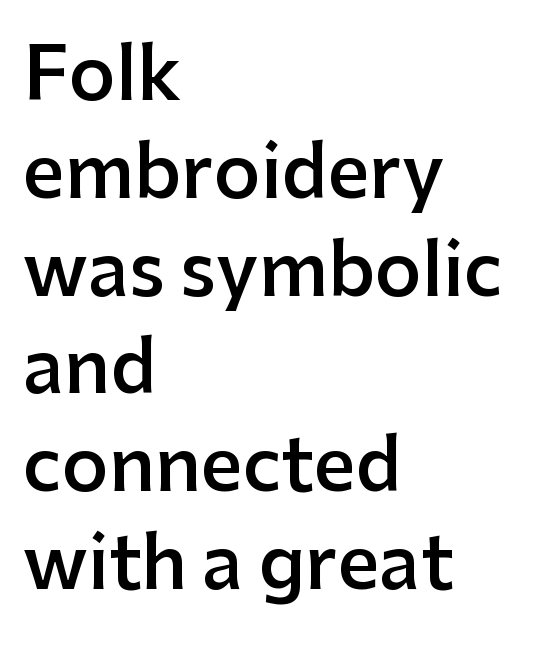
Q: Is the text bold? A: Semi-bold.
Q: Is the text italic (slanted)? A: No, it is upright.
Q: Is the typeface a serif or a sans-serif typeface? A: Sans-serif.
Q: Is the text underlined? A: No.
Q: How is the paragraph aligned? A: Left-aligned.
Q: Is the spacing between letters normal or unusually wide? A: Normal.
Q: Is the spacing between lines tight, normal or loose? A: Normal.
Q: Width (condensed, normal, or wide)? A: Normal.
Q: Stroke contrast? A: Low.
Q: x-height? A: Medium.
Q: Monospaced? A: No.
